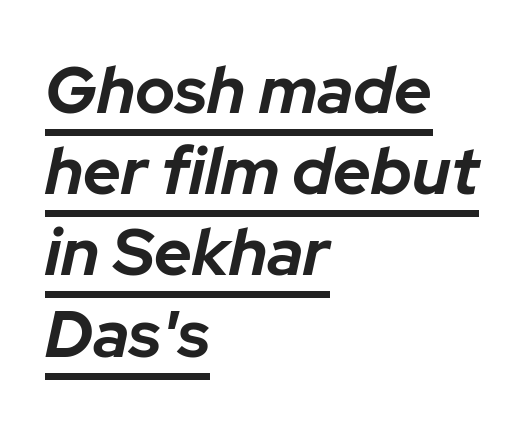
{"italic": "yes", "lean": "right", "slant_degrees": 12, "bold": "yes", "weight": "bold", "width": "normal", "stroke_contrast": "low", "x_height": "medium", "monospaced": "no", "underline": "yes", "align": "left", "line_spacing_ratio": 1.23, "letter_spacing": "normal", "letter_spacing_em": 0.0, "glyph_px": 66}
